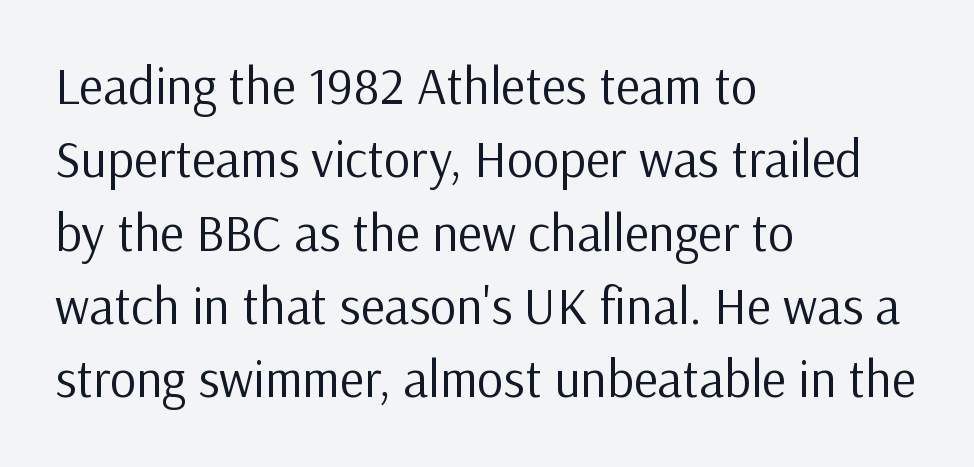
{"serif": "no", "italic": "no", "bold": "no", "weight": "regular", "width": "normal", "stroke_contrast": "low", "x_height": "medium", "monospaced": "no", "underline": "no", "align": "left", "line_spacing": "normal", "line_spacing_ratio": 1.41, "letter_spacing": "normal", "letter_spacing_em": 0.0, "glyph_px": 52}
